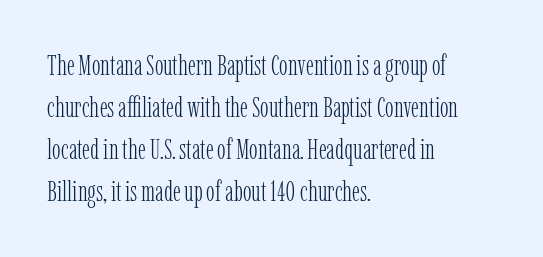
Descenders hang freely into open space. Unlike italic type, these characters show no tilt at all. The designer went with a serif here, giving each stem small feet. The passage shown is typed in a proportional face where columns would drift.
